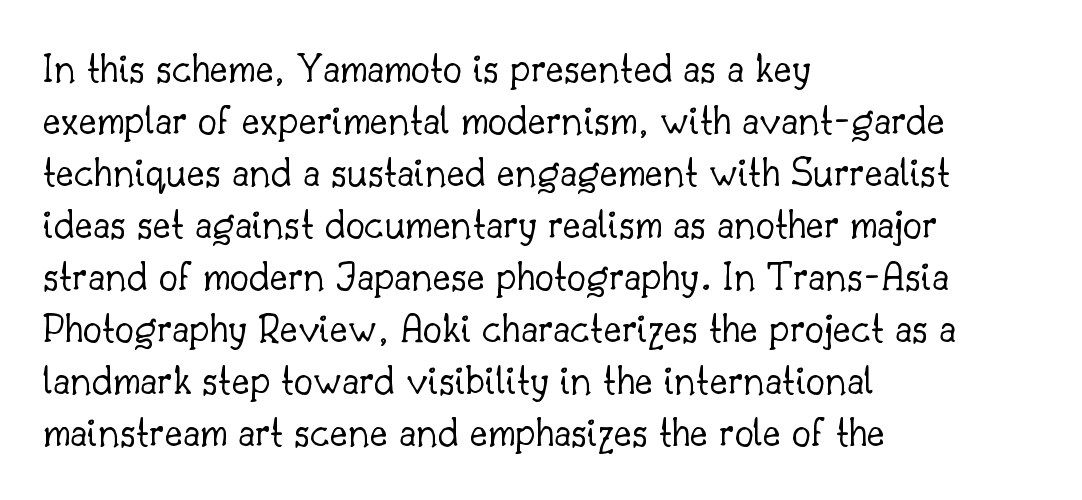
The image shows 43 px light type, upright; set left-aligned, line spacing 1.21x, normal letter spacing, not underlined; low stroke contrast and a small x-height.
